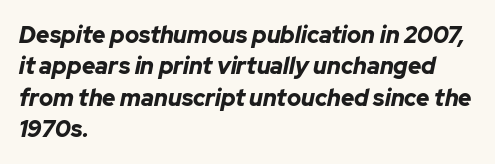
The horizontal fit of the characters is conventional and even. This is heavy type, rendered in bold. This rendering uses left alignment, leaving the right contour irregular. The string is rendered with underlining switched off. Regular leading. The font's italic variant was chosen for this text.
